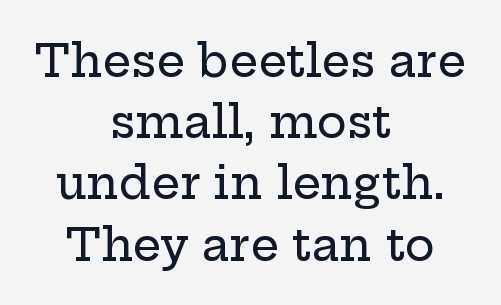
{"serif": "yes", "italic": "no", "width": "wide", "stroke_contrast": "low", "x_height": "medium", "monospaced": "no", "underline": "no", "align": "center", "line_spacing": "normal", "line_spacing_ratio": 1.36, "letter_spacing": "normal", "letter_spacing_em": 0.0, "glyph_px": 45}
